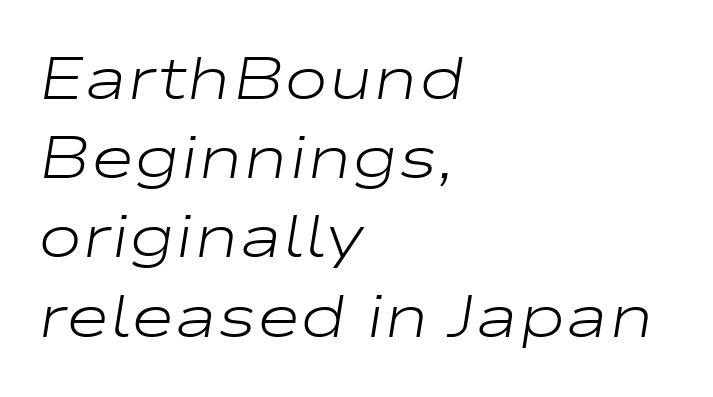
The image shows 60 px light, wide type, italic (leaning right); set left-aligned, normal line spacing (1.32x), normal letter spacing, not underlined; low stroke contrast and a medium x-height.
